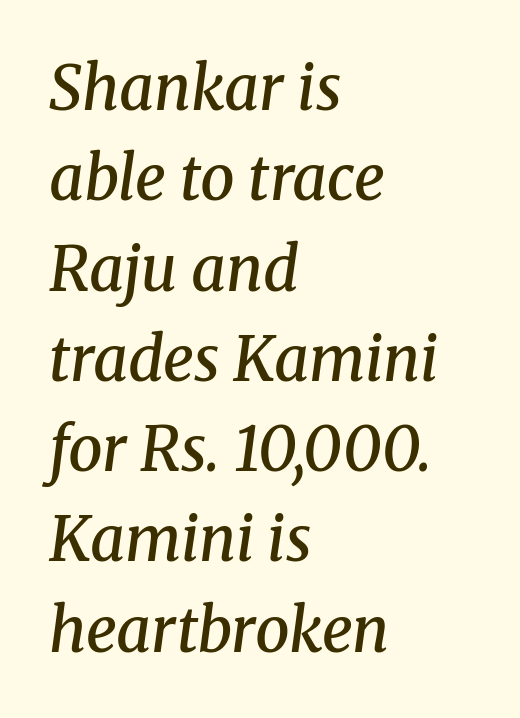
Q: Is the text bold? A: Semi-bold.
Q: Is the text italic (slanted)? A: Yes, it leans right by about 8 degrees.
Q: Is the typeface a serif or a sans-serif typeface? A: Serif.
Q: Is the text underlined? A: No.
Q: How is the paragraph aligned? A: Left-aligned.
Q: Is the spacing between letters normal or unusually wide? A: Normal.
Q: Is the spacing between lines tight, normal or loose? A: Normal.
Q: Width (condensed, normal, or wide)? A: Normal.
Q: Stroke contrast? A: Medium.
Q: x-height? A: Medium.
Q: Monospaced? A: No.
